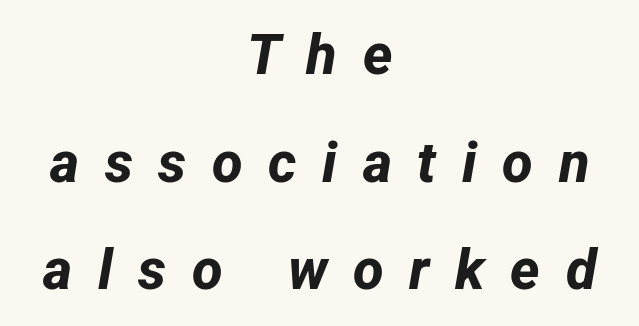
The letters advance in unequal steps, a hallmark of proportional type. A typesetter would call this leading open, well beyond the default. Tracking here is generous; glyphs stand well apart from one another. Anything drawn beneath the words? Only blank space. What weight is shown? A full bold with thick strokes. The font family rendered here belongs to the sans-serif group.
